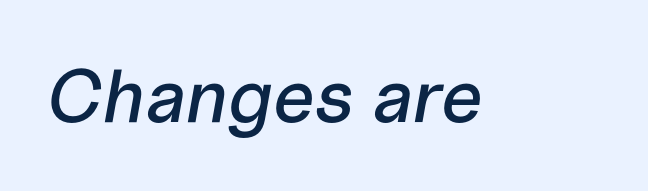
Underlining? Definitely not there. Proportional: the letters do not fall into vertical columns. The horizontal fit of the characters is conventional and even. When letters slant like this, we call the style italic.
